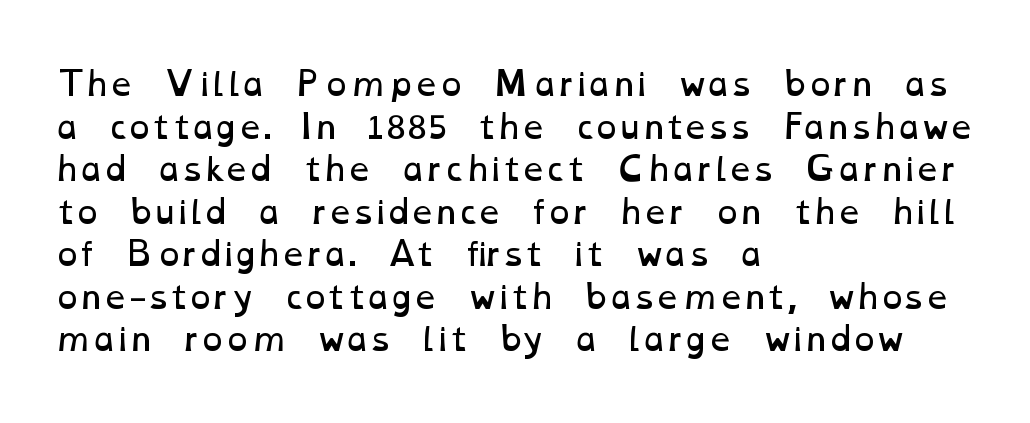
Q: Is the text bold? A: No.
Q: Is the text underlined? A: No.
Q: How is the paragraph aligned? A: Left-aligned.
Q: Is the spacing between letters normal or unusually wide? A: Normal.
Q: Is the spacing between lines tight, normal or loose? A: Normal.
Q: Width (condensed, normal, or wide)? A: Wide.
Q: Stroke contrast? A: Low.
Q: x-height? A: Medium.
Q: Monospaced? A: No.
